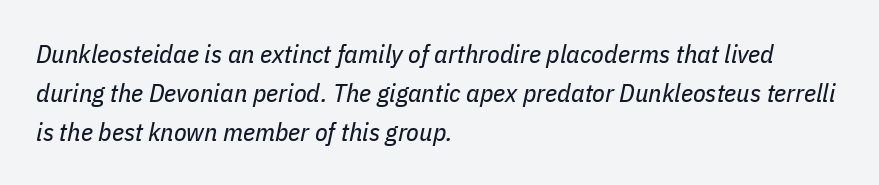
Observe the lean: these are italic letterforms. The foot of each line stays bare and open. Line starts are locked; line ends wander. Letter spacing: default. Leading: standard. Heaviness? Minimal to ordinary, like unemphasized prose.
